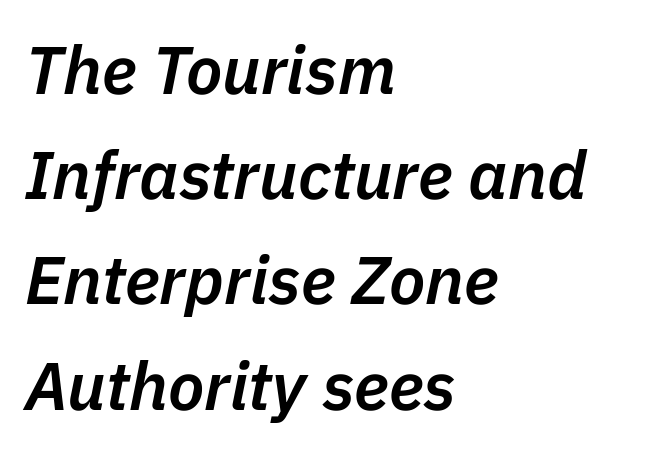
{"italic": "yes", "lean": "right", "slant_degrees": 11, "bold": "semi", "weight": "semibold", "width": "normal", "stroke_contrast": "low", "x_height": "medium", "monospaced": "no", "underline": "no", "align": "left", "line_spacing": "normal", "line_spacing_ratio": 1.57, "letter_spacing": "normal", "letter_spacing_em": 0.0, "glyph_px": 67}
